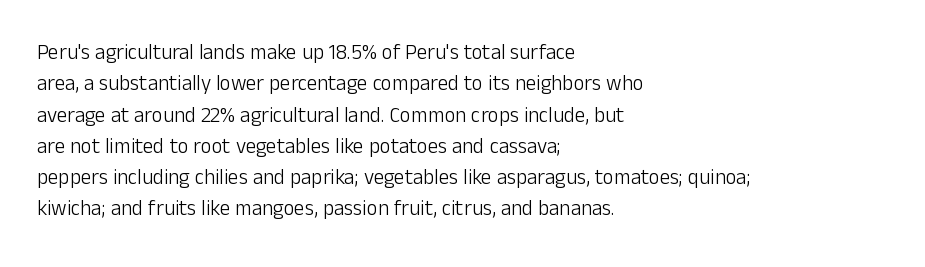
Ordinary non-slanted type is in use. Honestly, the row spacing looks completely unremarkable. These lines keep a tight, regular rhythm from letter to letter. These lines stack with their left ends in a neat column.
